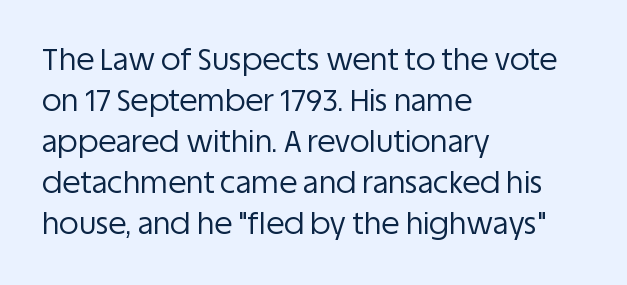
Q: Is the text bold? A: No.
Q: Is the text italic (slanted)? A: No, it is upright.
Q: Is the typeface a serif or a sans-serif typeface? A: Sans-serif.
Q: Is the text underlined? A: No.
Q: How is the paragraph aligned? A: Left-aligned.
Q: Is the spacing between letters normal or unusually wide? A: Normal.
Q: Is the spacing between lines tight, normal or loose? A: Normal.
Q: Width (condensed, normal, or wide)? A: Normal.
Q: Stroke contrast? A: Low.
Q: x-height? A: Large.
Q: Monospaced? A: No.
